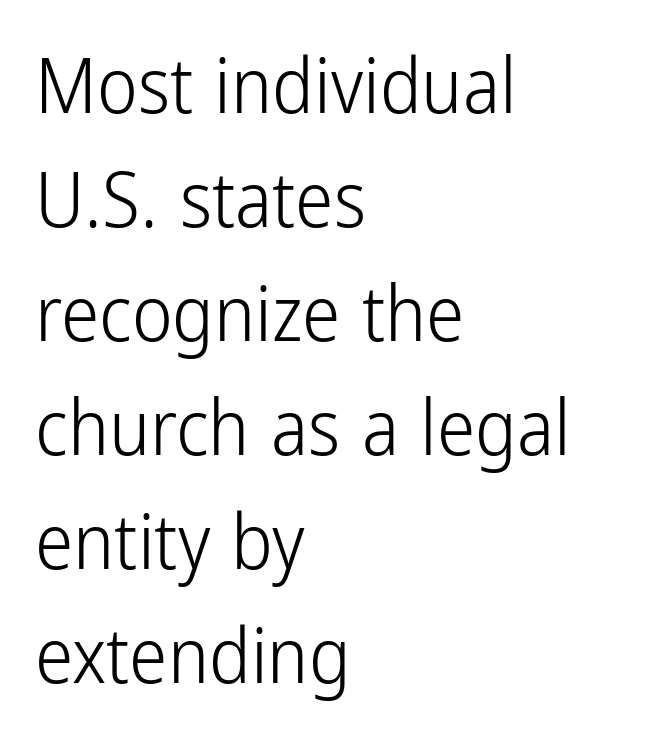
{"serif": "no", "italic": "no", "bold": "no", "weight": "light", "width": "condensed", "stroke_contrast": "low", "x_height": "medium", "monospaced": "no", "underline": "no", "align": "left", "line_spacing": "normal", "line_spacing_ratio": 1.48, "letter_spacing": "normal", "letter_spacing_em": 0.0, "glyph_px": 77}
